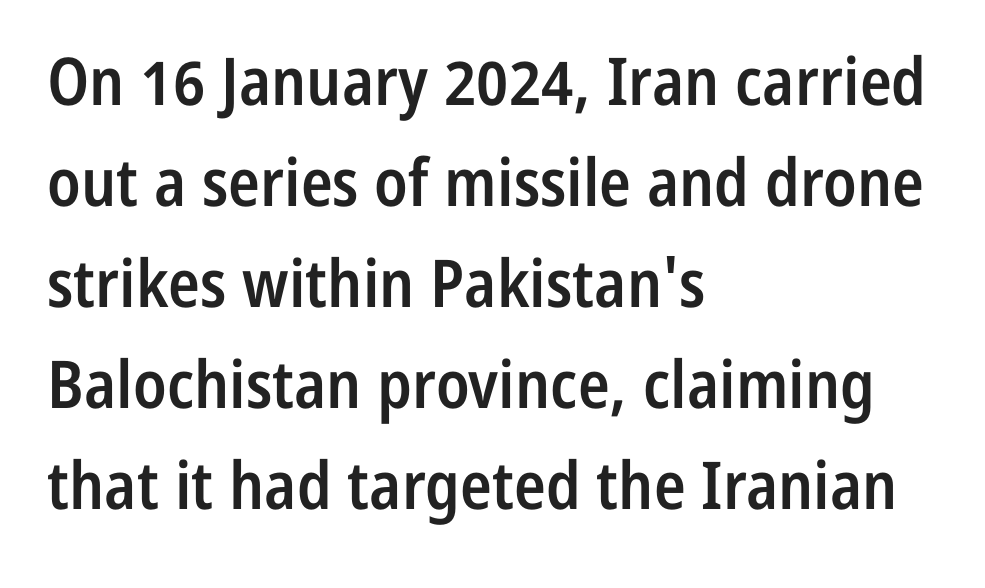
Q: Is the text bold? A: Semi-bold.
Q: Is the text italic (slanted)? A: No, it is upright.
Q: Is the typeface a serif or a sans-serif typeface? A: Sans-serif.
Q: Is the text underlined? A: No.
Q: How is the paragraph aligned? A: Left-aligned.
Q: Is the spacing between letters normal or unusually wide? A: Normal.
Q: Is the spacing between lines tight, normal or loose? A: Normal.
Q: Width (condensed, normal, or wide)? A: Condensed.
Q: Stroke contrast? A: Low.
Q: x-height? A: Medium.
Q: Monospaced? A: No.
